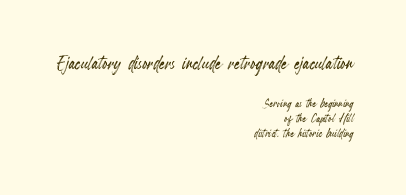
The image shows 23 px text type; set right-aligned, tight line spacing (1.1x), normal letter spacing, not underlined; the first (top) block is 1.64x larger.
